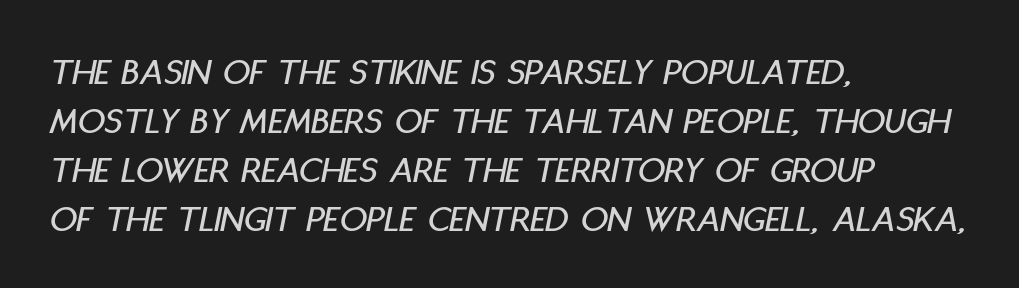
Only glyphs here, with clear space below each row. You can tell it's italic because the verticals aren't actually vertical. Left-aligned paragraph, ragged on the right. Notice how descenders clear the ascenders below comfortably — that's standard leading. Standard letterfit; no display-style spreading of the glyphs. Is this a fixed-width face? No — the glyphs have proportional, varying widths.
